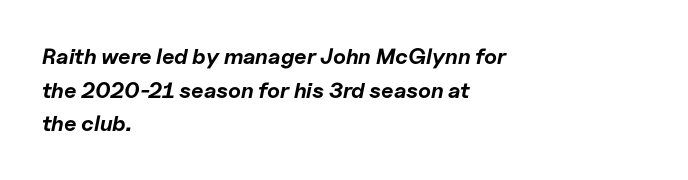
This sample uses an oblique cut, with every glyph tilted off the vertical. The rendering uses a moderate line-height, typical for paragraphs. You'd pick this weight for a headline — it's a proper bold. Horizontal alignment here is leftward, the default for most running prose. The face used here is rendered with its standard letterfit. The specimen omits any rule beneath the text block's lines.
